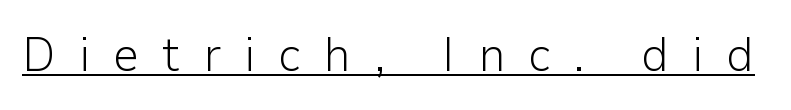
Spacing verdict: proportional, widths tailored to each character. A rule runs beneath these lines of type. Compared with a typical body face, this is equally light or lighter still. Tracking value appears strongly positive — letters spread wide. Examine the stroke ends and you'll find no serifs.
